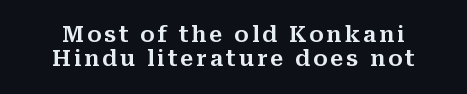
{"italic": "no", "underline": "no", "line_spacing": "tight", "line_spacing_ratio": 1.1, "glyph_px": 22}
